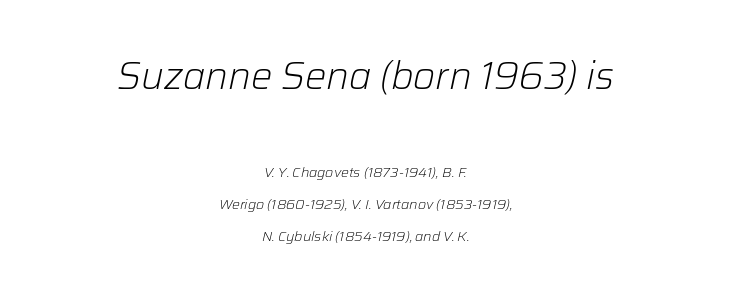
Q: Is the text bold? A: No.
Q: Is the text italic (slanted)? A: Yes, it leans right by about 12 degrees.
Q: Is the text underlined? A: No.
Q: How is the paragraph aligned? A: Centered.
Q: Is the spacing between letters normal or unusually wide? A: Normal.
Q: Is the spacing between lines tight, normal or loose? A: Loose.
Q: Which block of text is set in a larger size, the first (top) or the second (bottom)? A: The first (top) one.
Q: Width (condensed, normal, or wide)? A: Normal.
Q: Stroke contrast? A: Low.
Q: x-height? A: Medium.
Q: Monospaced? A: No.
